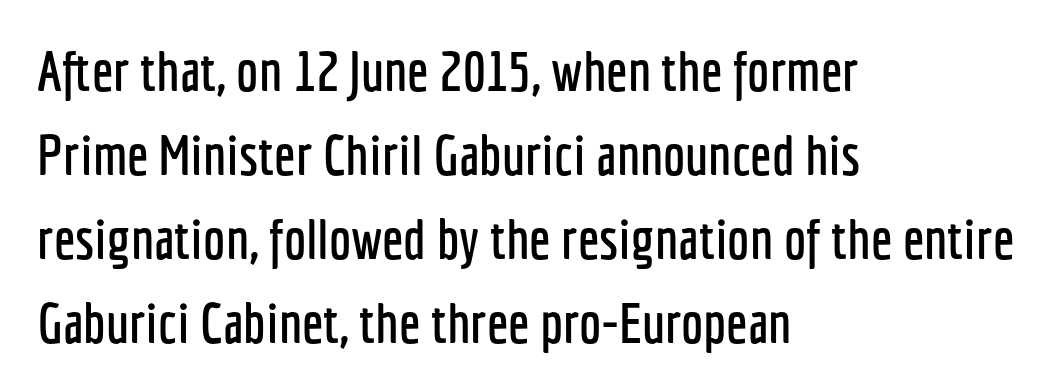
The space between consecutive lines is moderate. Observe the ordinary spacing: letters are neighbours, not strangers. The passage shown is typed in a proportional face where columns would drift. A typesetter would mark this as roman, not italic. This rendering features lettering with no underline. In terms of letterform style, serifs are entirely absent.
